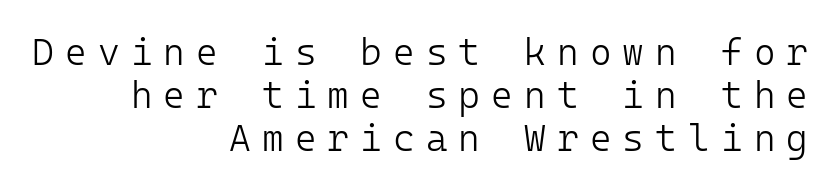
Right-aligned paragraph, ragged on the left. The typesetting does not lean heavy: it is not bold. Inter-character spacing is expanded well beyond the font's built-in metrics. No word sits above an underline. Is this a fixed-width face? Yes — each glyph sits in an identical cell. Vertical strokes here are truly vertical.
